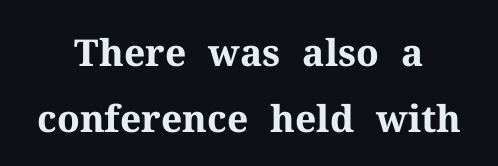
Q: Is the text bold? A: Yes.
Q: Is the text italic (slanted)? A: No, it is upright.
Q: Is the typeface a serif or a sans-serif typeface? A: Serif.
Q: Is the text underlined? A: No.
Q: How is the paragraph aligned? A: Centered.
Q: Is the spacing between letters normal or unusually wide? A: Normal.
Q: Width (condensed, normal, or wide)? A: Normal.
Q: Stroke contrast? A: Medium.
Q: x-height? A: Medium.
Q: Monospaced? A: No.
